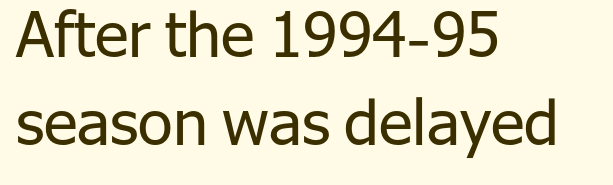
Q: Is the text bold? A: No.
Q: Is the text italic (slanted)? A: No, it is upright.
Q: Is the typeface a serif or a sans-serif typeface? A: Sans-serif.
Q: Is the text underlined? A: No.
Q: How is the paragraph aligned? A: Left-aligned.
Q: Is the spacing between letters normal or unusually wide? A: Normal.
Q: Is the spacing between lines tight, normal or loose? A: Normal.
Q: Width (condensed, normal, or wide)? A: Normal.
Q: Stroke contrast? A: Low.
Q: x-height? A: Medium.
Q: Monospaced? A: No.
